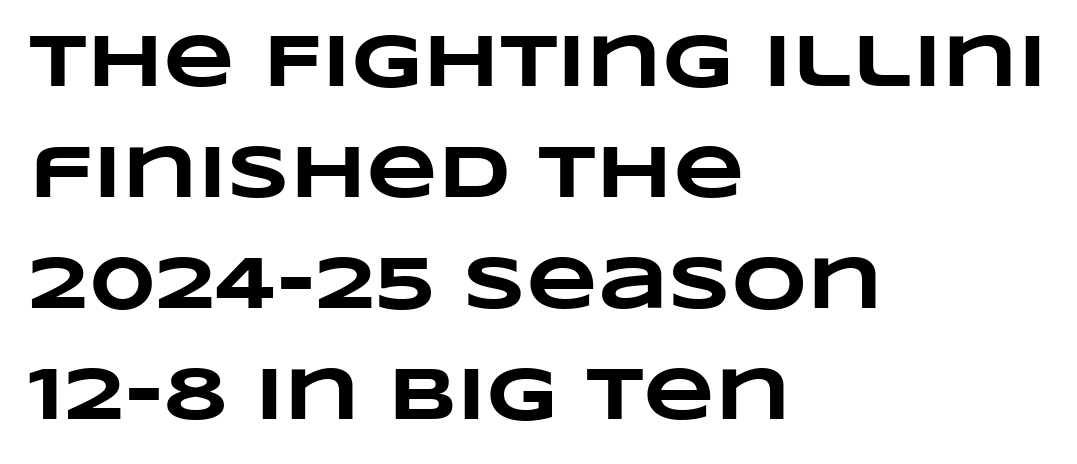
{"bold": "yes", "weight": "heavy", "width": "wide", "stroke_contrast": "low", "x_height": "large", "monospaced": "no", "underline": "no", "align": "left", "line_spacing": "normal", "line_spacing_ratio": 1.5, "letter_spacing": "normal", "letter_spacing_em": 0.0, "glyph_px": 74}
